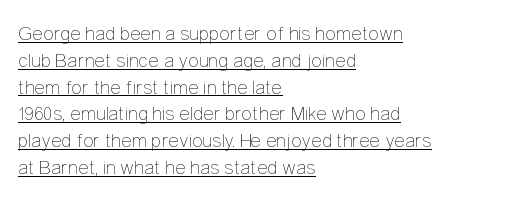
Q: Is the text bold? A: No.
Q: Is the text italic (slanted)? A: No, it is upright.
Q: Is the text underlined? A: Yes.
Q: How is the paragraph aligned? A: Left-aligned.
Q: Is the spacing between letters normal or unusually wide? A: Normal.
Q: Is the spacing between lines tight, normal or loose? A: Normal.
